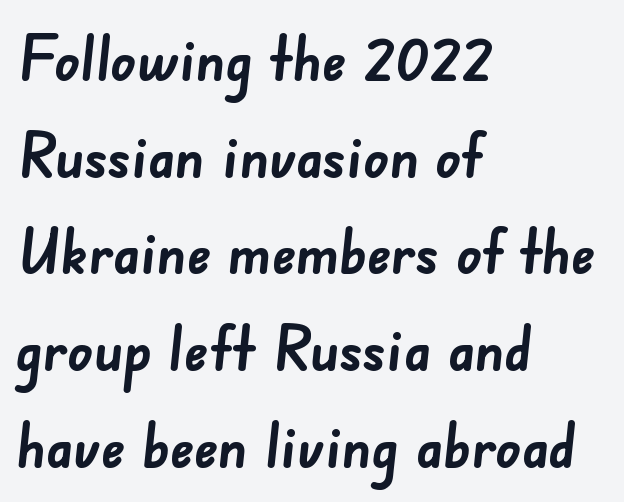
The image shows 62 px semibold sans-serif type; set left-aligned, normal line spacing (1.56x), normal letter spacing, not underlined; low stroke contrast and a small x-height.
